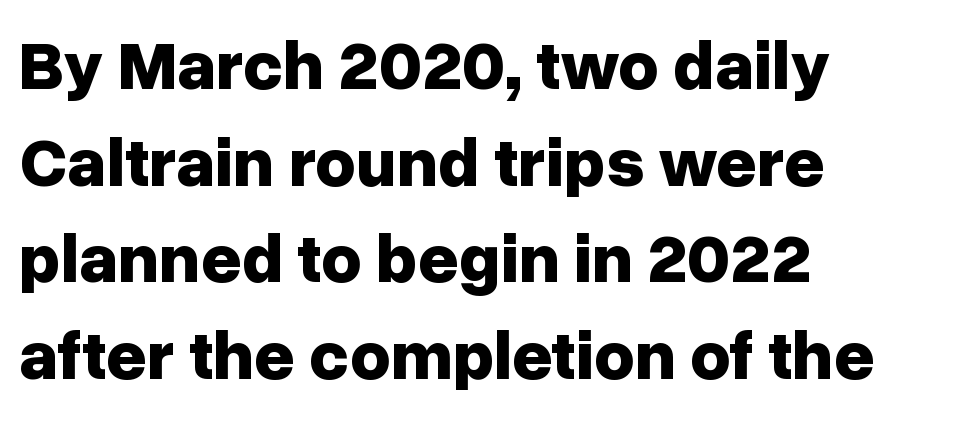
The image shows 70 px bold sans-serif type, upright; set left-aligned, normal line spacing (1.38x), normal letter spacing, not underlined; low stroke contrast and a medium x-height.
